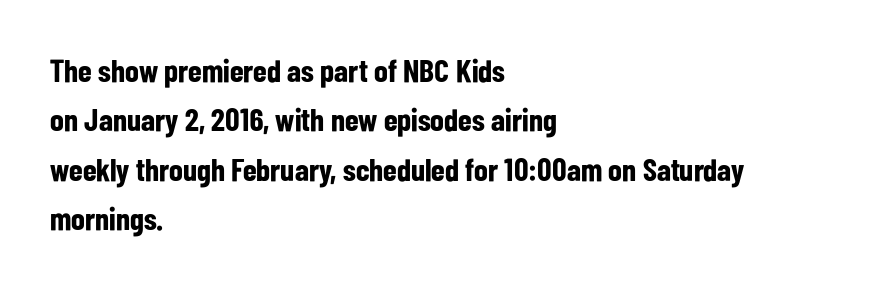
Lines of text with bare space underneath. Caption: standard tracking, unaltered. Compared with an ordinary text face, these strokes are far heavier — a full bold. Are there feet on the stems? There aren't — it's a sans.
